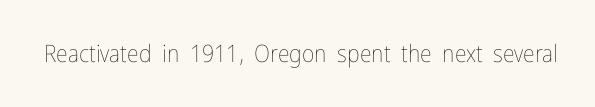
Only glyphs here, with clear space below each row. Notice how the stems are strictly vertical — no italics here. Between one letter and the next there's only the usual sliver of space. Is this a heavy cut? Hardly; it is regular or lighter.
